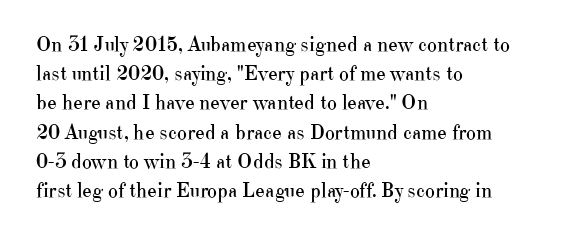
Q: Is the text bold? A: No.
Q: Is the text italic (slanted)? A: No, it is upright.
Q: Is the text underlined? A: No.
Q: How is the paragraph aligned? A: Left-aligned.
Q: Is the spacing between letters normal or unusually wide? A: Normal.
Q: Is the spacing between lines tight, normal or loose? A: Normal.
